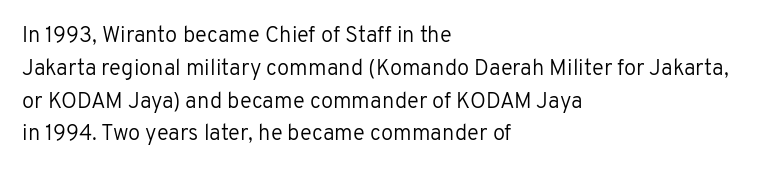
The image shows 22 px text type, upright; set left-aligned, normal line spacing (1.49x), normal letter spacing, not underlined.
